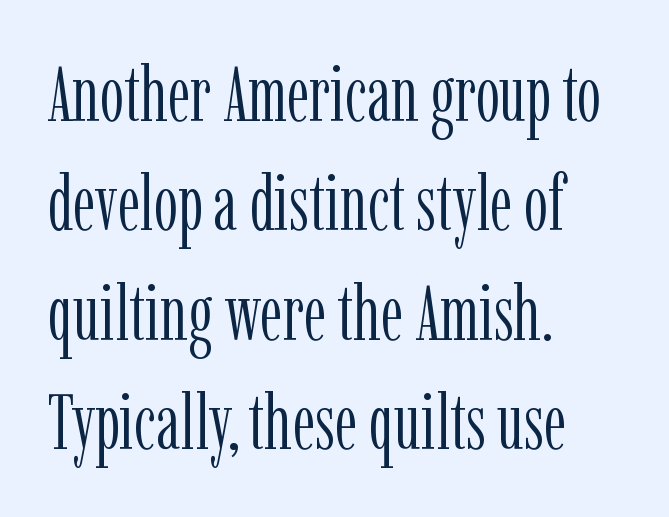
Q: Is the text bold? A: No.
Q: Is the text italic (slanted)? A: No, it is upright.
Q: Is the typeface a serif or a sans-serif typeface? A: Serif.
Q: Is the text underlined? A: No.
Q: How is the paragraph aligned? A: Left-aligned.
Q: Is the spacing between letters normal or unusually wide? A: Normal.
Q: Is the spacing between lines tight, normal or loose? A: Normal.
Q: Width (condensed, normal, or wide)? A: Condensed.
Q: Stroke contrast? A: Low.
Q: x-height? A: Medium.
Q: Monospaced? A: No.
